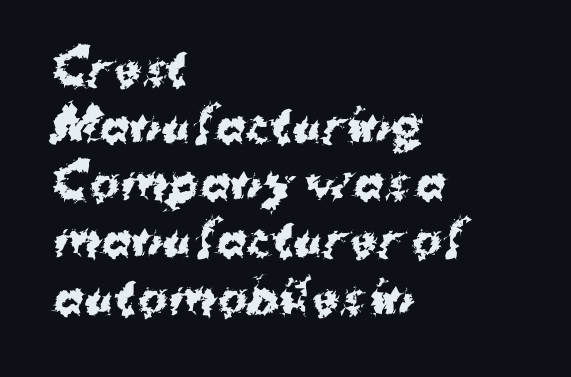
Observe the ordinary spacing: letters are neighbours, not strangers. The passage shown is typeset with a sans-serif family. The lines in this sample share a left origin and differ only in where they stop. In terms of leading, this rendering sits right in the middle. Descenders are the only things crossing below the line.
